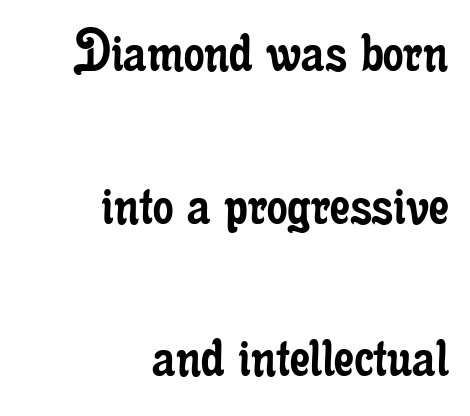
{"serif": "yes", "italic": "no", "bold": "no", "weight": "regular", "width": "condensed", "stroke_contrast": "low", "x_height": "small", "monospaced": "no", "underline": "no", "align": "right", "line_spacing": "loose", "line_spacing_ratio": 2.35, "letter_spacing": "normal", "letter_spacing_em": 0.0, "glyph_px": 65}
